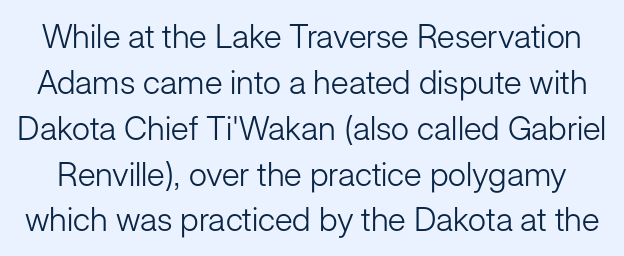
{"serif": "no", "italic": "no", "bold": "no", "weight": "light", "width": "normal", "stroke_contrast": "low", "x_height": "medium", "monospaced": "no", "underline": "no", "line_spacing": "normal", "line_spacing_ratio": 1.39, "letter_spacing": "normal", "letter_spacing_em": 0.0, "glyph_px": 33}
